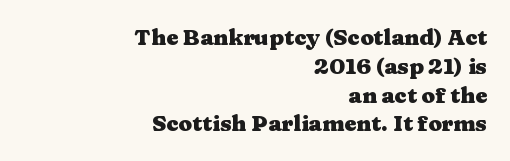
The image shows 22 px bold type, upright; set right-aligned, normal line spacing (1.31x), normal letter spacing, not underlined.
